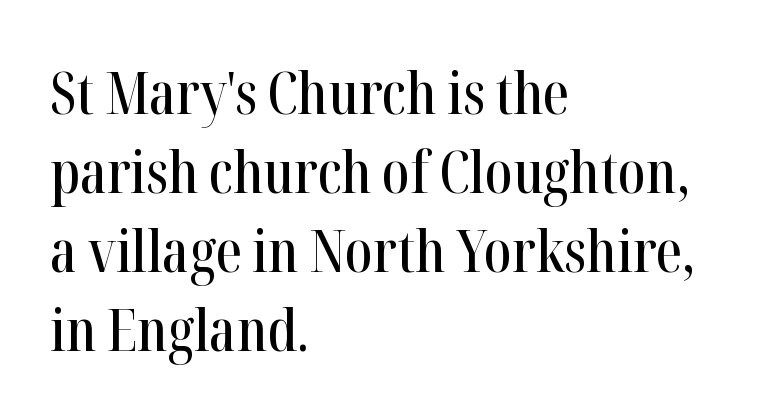
The face used here is seriffed, in the tradition of book romans. You could not count columns in this text — the font is proportionally spaced. The leading is moderate, giving the passage an even texture. Does extra space separate the letters? No, they use regular spacing. Plain, unruled lines of type. Unlike italic type, these characters show no tilt at all.
